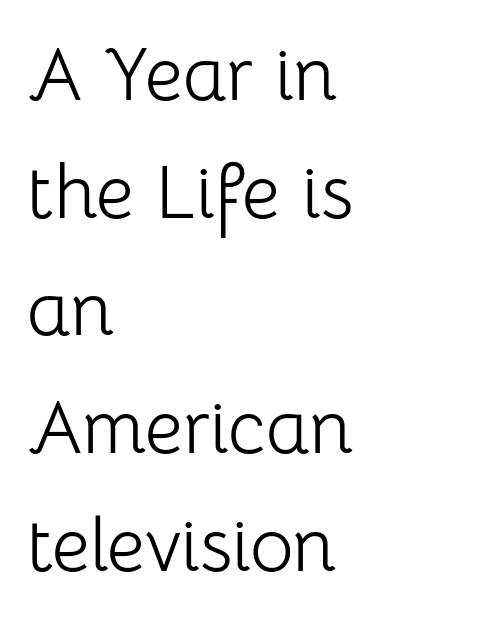
{"serif": "no", "italic": "no", "bold": "no", "weight": "light", "width": "normal", "stroke_contrast": "low", "x_height": "medium", "monospaced": "no", "underline": "no", "align": "left", "line_spacing": "normal", "line_spacing_ratio": 1.57, "letter_spacing": "normal", "letter_spacing_em": 0.0, "glyph_px": 75}
